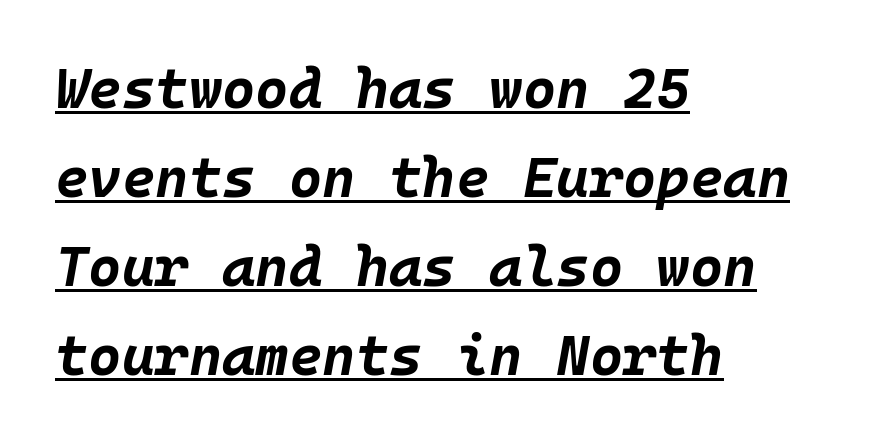
The font's italic variant was chosen for this text. Compared with an ordinary text face, these strokes are far heavier — a full bold. Casual observation: everything's shoved over to the left. The leading is moderate, giving the passage an even texture. Note the uniform advance width — an 'i' takes as much space as an 'm'. These lines keep a tight, regular rhythm from letter to letter.
